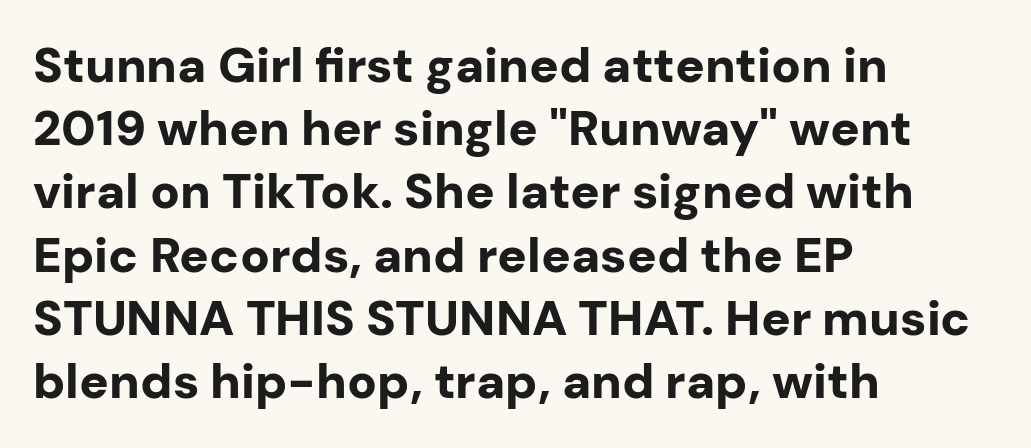
Q: Is the text bold? A: Yes.
Q: Is the text italic (slanted)? A: No, it is upright.
Q: Is the typeface a serif or a sans-serif typeface? A: Sans-serif.
Q: Is the text underlined? A: No.
Q: How is the paragraph aligned? A: Left-aligned.
Q: Is the spacing between letters normal or unusually wide? A: Normal.
Q: Is the spacing between lines tight, normal or loose? A: Normal.
Q: Width (condensed, normal, or wide)? A: Normal.
Q: Stroke contrast? A: Low.
Q: x-height? A: Medium.
Q: Monospaced? A: No.
